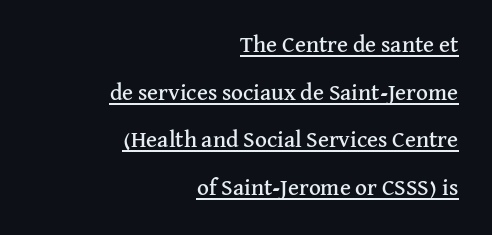
What decoration does the sample have? An underline. Notice how the passage keeps a crisp vertical edge on the right only. No italicization has been applied; the sample stays upright. Letter spacing: default.
